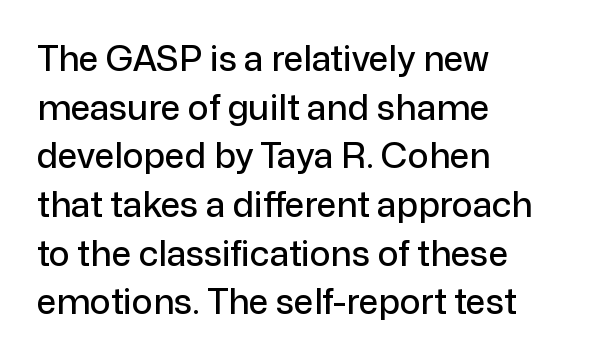
The image shows 35 px sans-serif type, upright; set left-aligned, normal line spacing (1.39x), normal letter spacing, not underlined; low stroke contrast and a medium x-height.
